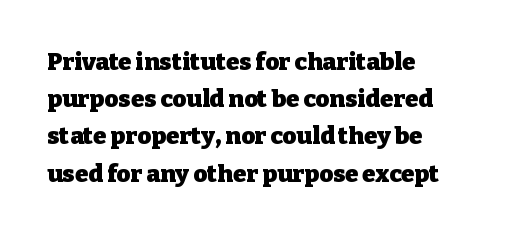
The image shows 24 px bold type, upright; set left-aligned, normal line spacing (1.55x), normal letter spacing, not underlined.
